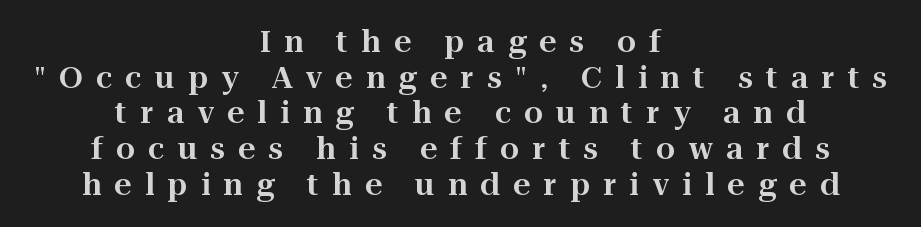
{"serif": "yes", "italic": "no", "width": "normal", "stroke_contrast": "high", "x_height": "medium", "monospaced": "no", "underline": "no", "align": "center", "line_spacing_ratio": 1.19, "letter_spacing": "wide", "letter_spacing_em": 0.44, "glyph_px": 30}
